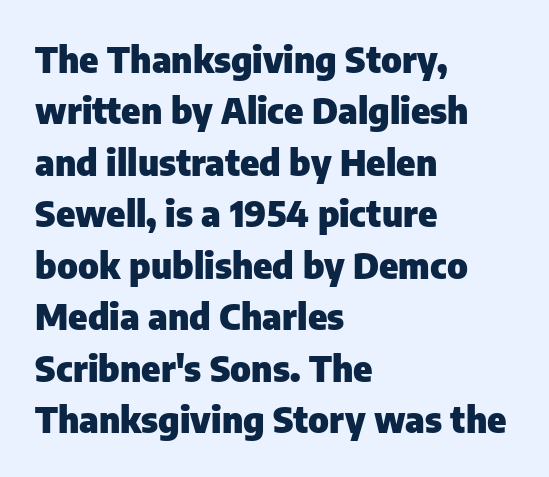
The image shows 36 px heavy sans-serif type, upright; set left-aligned, normal line spacing (1.43x), normal letter spacing, not underlined; low stroke contrast and a medium x-height.
